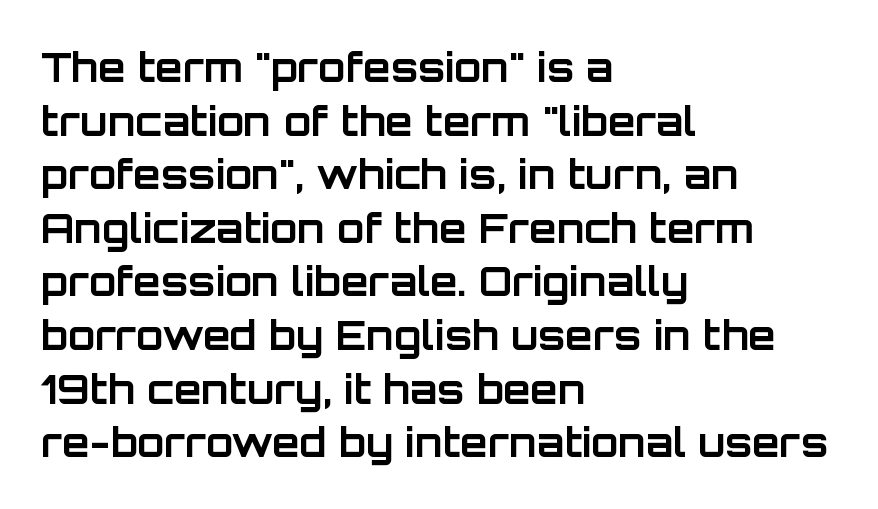
Q: Is the text bold? A: Yes.
Q: Is the text italic (slanted)? A: No, it is upright.
Q: Is the typeface a serif or a sans-serif typeface? A: Sans-serif.
Q: Is the text underlined? A: No.
Q: How is the paragraph aligned? A: Left-aligned.
Q: Is the spacing between letters normal or unusually wide? A: Normal.
Q: Is the spacing between lines tight, normal or loose? A: Normal.
Q: Width (condensed, normal, or wide)? A: Normal.
Q: Stroke contrast? A: Low.
Q: x-height? A: Large.
Q: Monospaced? A: No.
